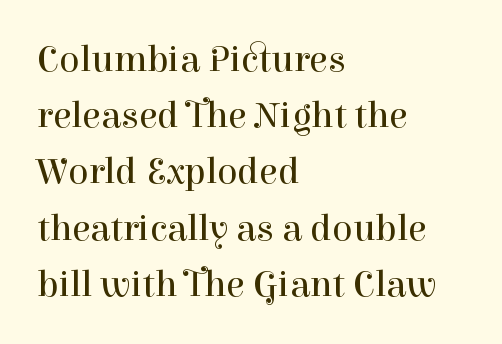
Q: Is the text bold? A: No.
Q: Is the text italic (slanted)? A: No, it is upright.
Q: Is the typeface a serif or a sans-serif typeface? A: Serif.
Q: Is the text underlined? A: No.
Q: How is the paragraph aligned? A: Left-aligned.
Q: Is the spacing between letters normal or unusually wide? A: Normal.
Q: Is the spacing between lines tight, normal or loose? A: Normal.
Q: Width (condensed, normal, or wide)? A: Normal.
Q: Stroke contrast? A: High.
Q: x-height? A: Medium.
Q: Monospaced? A: No.
